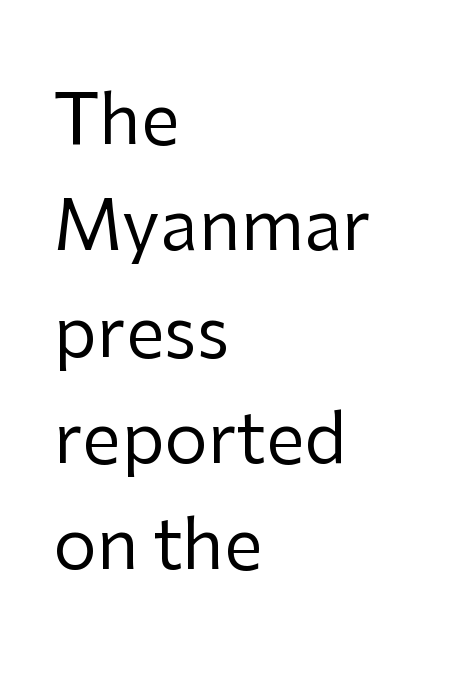
The text block is weighted toward the left margin, trailing off unevenly rightward. Baseline-to-baseline distance is the conventional proportion of letter height. Ascenders rise straight up at ninety degrees. The words here are not underlined. Classification — sans serif.
